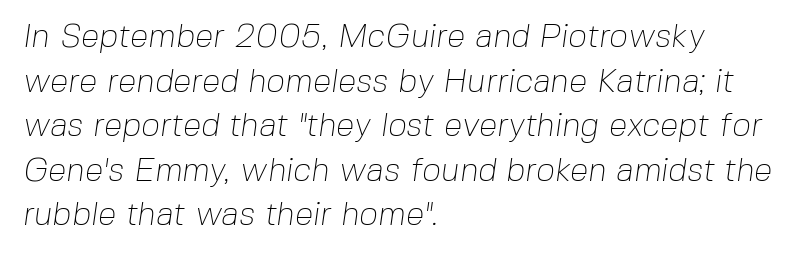
Students, observe: this is what conventionally led text looks like. Do the characters align in a grid? No, the font is proportional. These lines are set flush left with a ragged right edge. No letter is thick-stroked: the sample isn't bold. The passage shown is not underscored anywhere. These lines keep a tight, regular rhythm from letter to letter.
